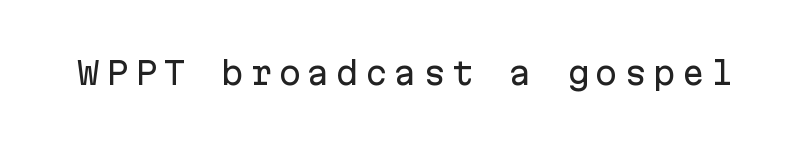
Lines of text with bare space underneath. This sample uses a sans-serif face. Spacing between characters has been opened up far beyond the box default. Looks like terminal output: every glyph gets an equal slot.
